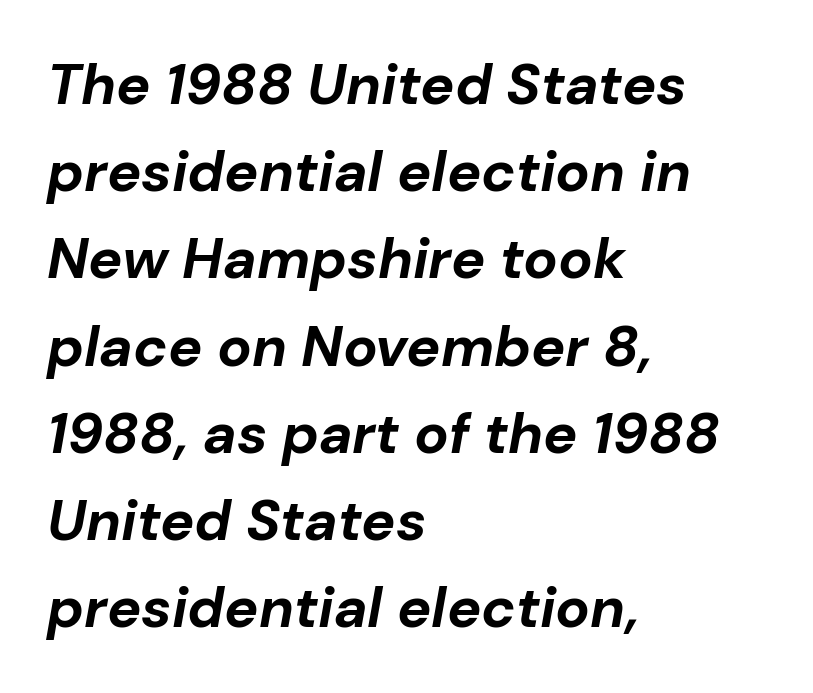
The image shows 57 px bold type, italic (leaning right); set left-aligned, normal line spacing (1.53x), normal letter spacing, not underlined; low stroke contrast and a medium x-height.
